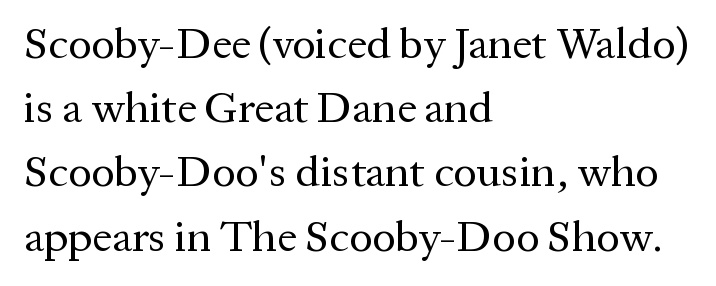
The image shows 44 px regular-weight serif type, upright; set left-aligned, normal line spacing (1.46x), normal letter spacing, not underlined; medium stroke contrast and a medium x-height.
